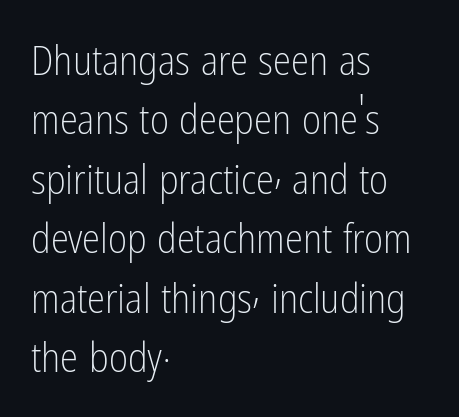
{"serif": "no", "italic": "no", "bold": "no", "weight": "light", "width": "condensed", "stroke_contrast": "low", "x_height": "medium", "monospaced": "no", "underline": "no", "align": "left", "line_spacing": "normal", "line_spacing_ratio": 1.45, "letter_spacing": "normal", "letter_spacing_em": 0.0, "glyph_px": 41}
